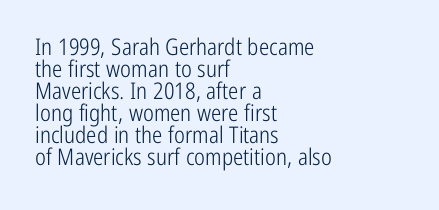
Q: Is the text bold? A: No.
Q: Is the text italic (slanted)? A: No, it is upright.
Q: Is the text underlined? A: No.
Q: How is the paragraph aligned? A: Left-aligned.
Q: Is the spacing between letters normal or unusually wide? A: Normal.
Q: Is the spacing between lines tight, normal or loose? A: Tight.
